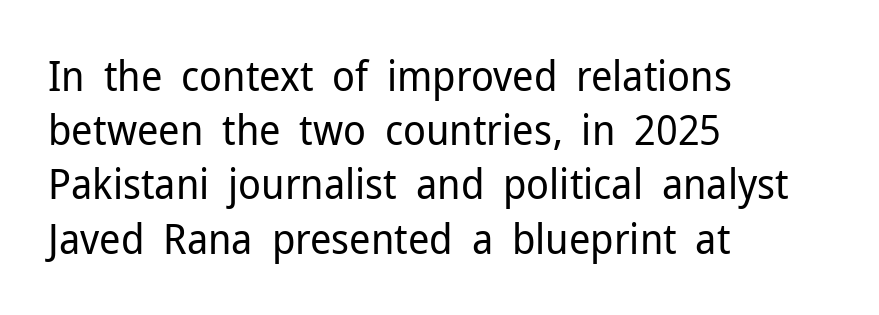
{"serif": "no", "italic": "no", "bold": "no", "weight": "regular", "width": "normal", "stroke_contrast": "low", "x_height": "medium", "monospaced": "no", "underline": "no", "align": "left", "line_spacing": "normal", "line_spacing_ratio": 1.29, "letter_spacing": "normal", "letter_spacing_em": 0.0, "glyph_px": 42}
